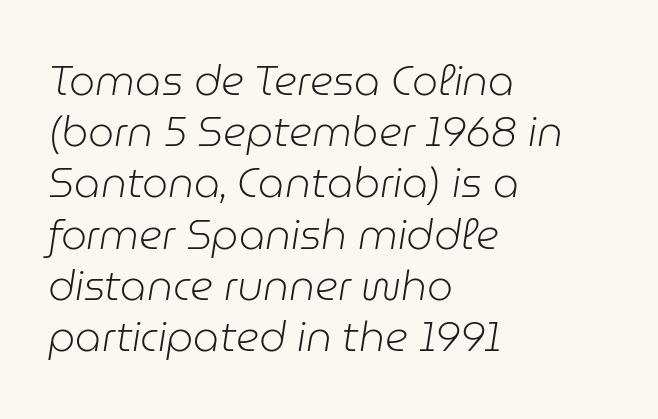
Compared with typical body copy, the letter spacing here is the same. Stems and bowls with no extra thickness — not bold. Quick note: italic. The face used here is proportionally spaced, like ordinary book or web type.
